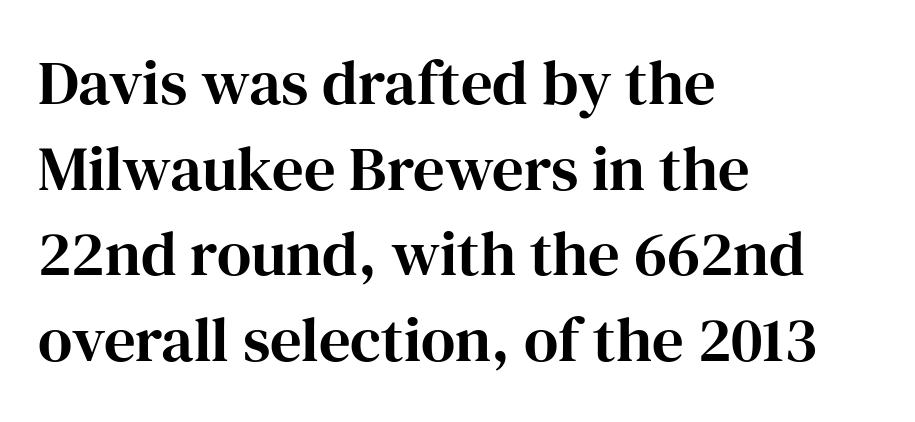
The image shows 63 px serif type, upright; set left-aligned, normal line spacing (1.36x), normal letter spacing, not underlined; high stroke contrast and a medium x-height.
